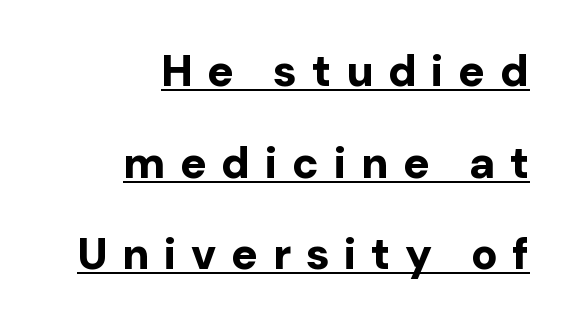
The image shows 44 px bold sans-serif type, upright; set right-aligned, loose line spacing (2.08x), unusually wide letter spacing (+0.33 em), underlined; low stroke contrast and a medium x-height.
